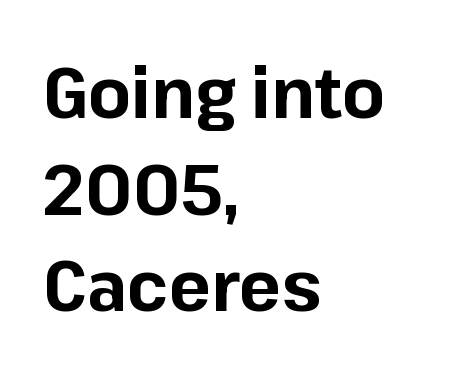
Q: Is the text bold? A: Yes.
Q: Is the text italic (slanted)? A: No, it is upright.
Q: Is the typeface a serif or a sans-serif typeface? A: Sans-serif.
Q: Is the text underlined? A: No.
Q: How is the paragraph aligned? A: Left-aligned.
Q: Is the spacing between letters normal or unusually wide? A: Normal.
Q: Is the spacing between lines tight, normal or loose? A: Normal.
Q: Width (condensed, normal, or wide)? A: Normal.
Q: Stroke contrast? A: Low.
Q: x-height? A: Medium.
Q: Monospaced? A: No.
